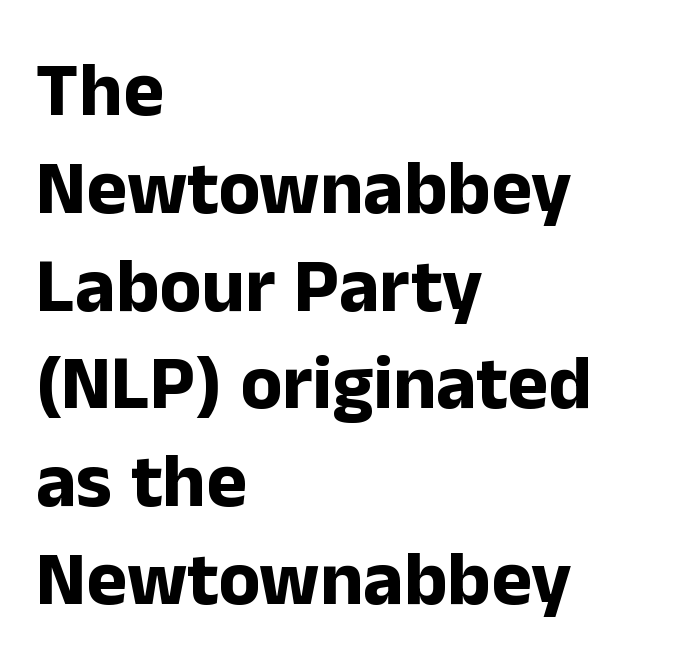
Letters rest on an invisible, unmarked baseline. Normally led — the rows are evenly, conventionally spaced. Nobody touched the tracking dial on this one. Italic: no, the glyphs are upright roman.
